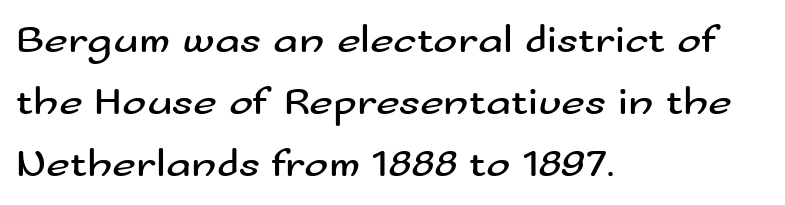
The image shows 41 px regular-weight, wide sans-serif type, upright; set left-aligned, normal line spacing (1.51x), normal letter spacing, not underlined; medium stroke contrast and a small x-height.
